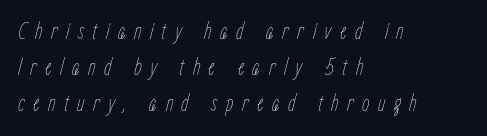
{"italic": "yes", "lean": "right", "slant_degrees": 15, "bold": "no", "underline": "no", "align": "left", "line_spacing": "normal", "line_spacing_ratio": 1.5, "letter_spacing": "wide", "letter_spacing_em": 0.35, "glyph_px": 24}
